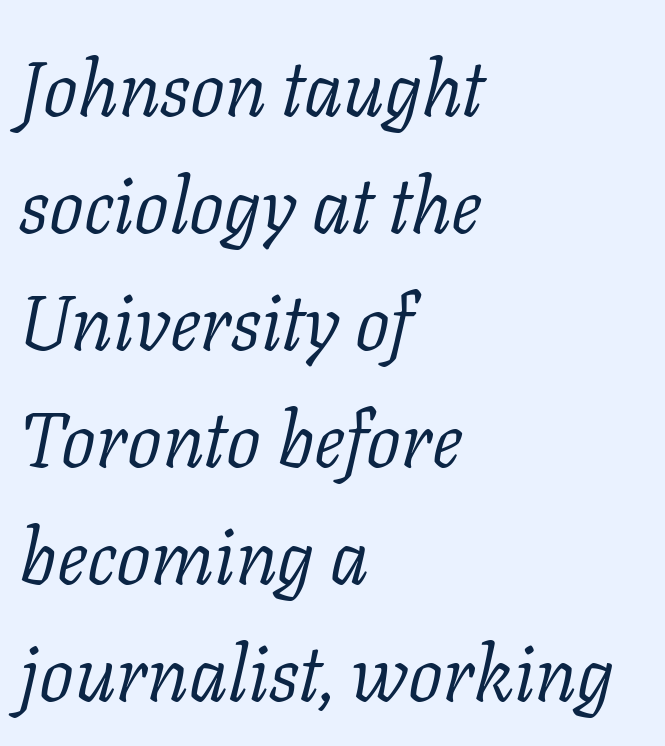
Q: Is the text bold? A: No.
Q: Is the text italic (slanted)? A: Yes, it leans right by about 11 degrees.
Q: Is the typeface a serif or a sans-serif typeface? A: Serif.
Q: Is the text underlined? A: No.
Q: How is the paragraph aligned? A: Left-aligned.
Q: Is the spacing between letters normal or unusually wide? A: Normal.
Q: Is the spacing between lines tight, normal or loose? A: Normal.
Q: Width (condensed, normal, or wide)? A: Normal.
Q: Stroke contrast? A: Low.
Q: x-height? A: Medium.
Q: Monospaced? A: No.
